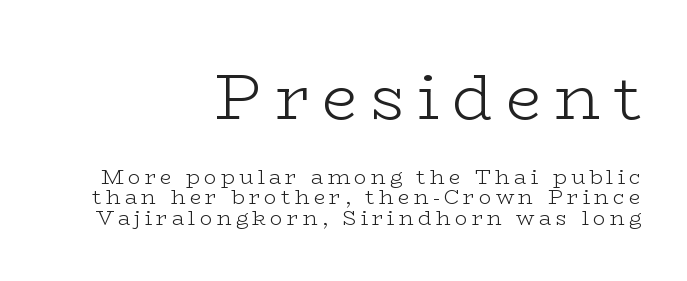
{"serif": "yes", "italic": "no", "bold": "no", "weight": "light", "width": "wide", "stroke_contrast": "low", "x_height": "medium", "monospaced": "no", "underline": "no", "align": "right", "line_spacing": "tight", "line_spacing_ratio": 0.98, "letter_spacing": "wide", "letter_spacing_em": 0.2, "larger_block": "first", "size_ratio": 3.05, "glyph_px": 64}
